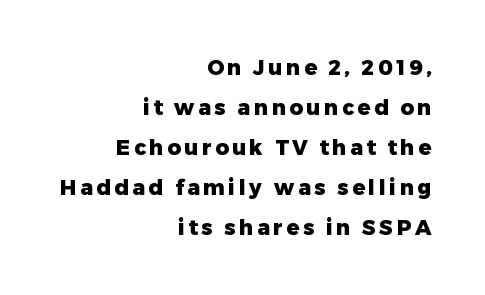
The image shows 21 px bold type, upright; set right-aligned, loose line spacing (1.9x), not underlined.
